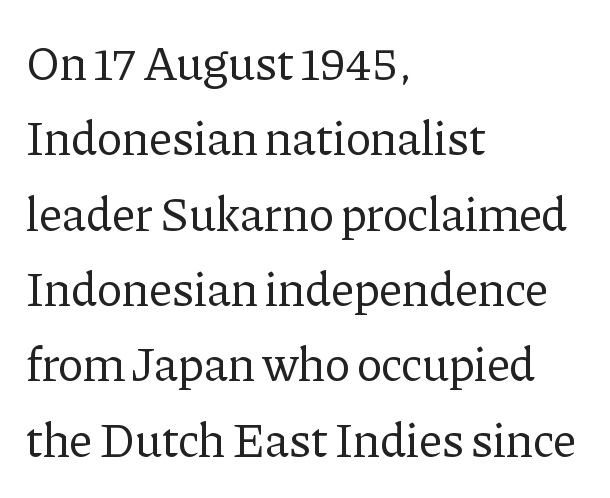
The image shows 48 px regular-weight serif type, upright; set left-aligned, normal line spacing (1.57x), normal letter spacing, not underlined; low stroke contrast and a medium x-height.
